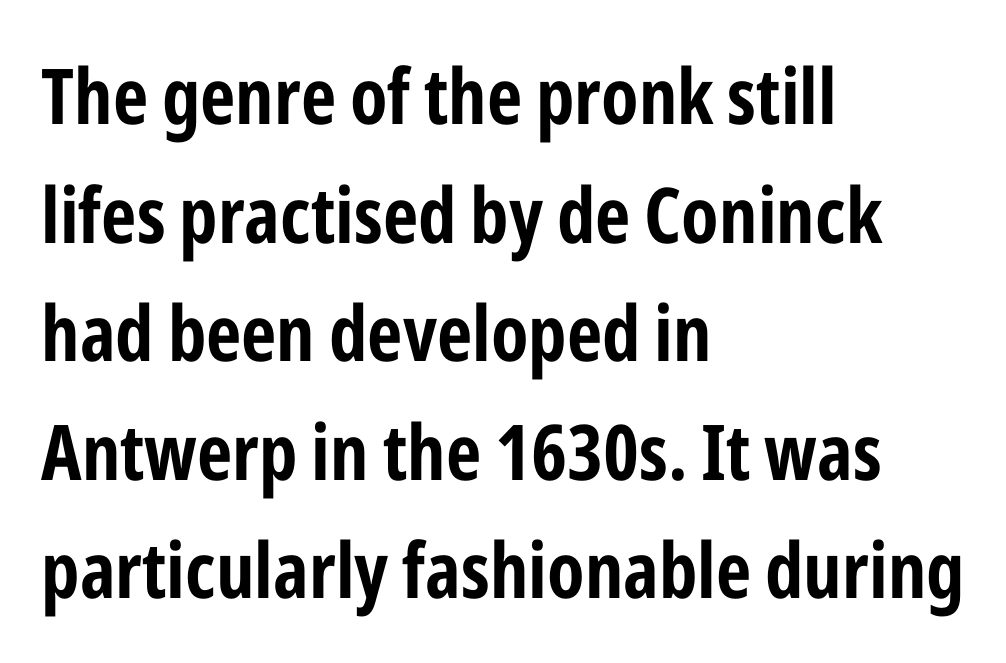
Q: Is the text bold? A: Yes.
Q: Is the text italic (slanted)? A: No, it is upright.
Q: Is the typeface a serif or a sans-serif typeface? A: Sans-serif.
Q: Is the text underlined? A: No.
Q: How is the paragraph aligned? A: Left-aligned.
Q: Is the spacing between letters normal or unusually wide? A: Normal.
Q: Is the spacing between lines tight, normal or loose? A: Normal.
Q: Width (condensed, normal, or wide)? A: Condensed.
Q: Stroke contrast? A: Low.
Q: x-height? A: Medium.
Q: Monospaced? A: No.
